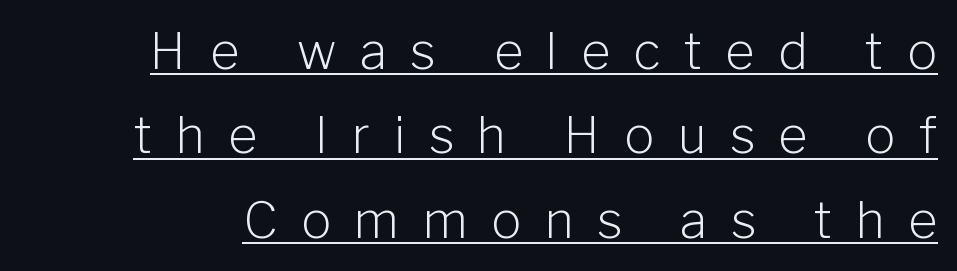
{"serif": "no", "italic": "no", "bold": "no", "weight": "light", "width": "normal", "stroke_contrast": "low", "x_height": "medium", "monospaced": "no", "underline": "yes", "line_spacing": "normal", "line_spacing_ratio": 1.69, "letter_spacing": "wide", "letter_spacing_em": 0.47, "glyph_px": 50}
